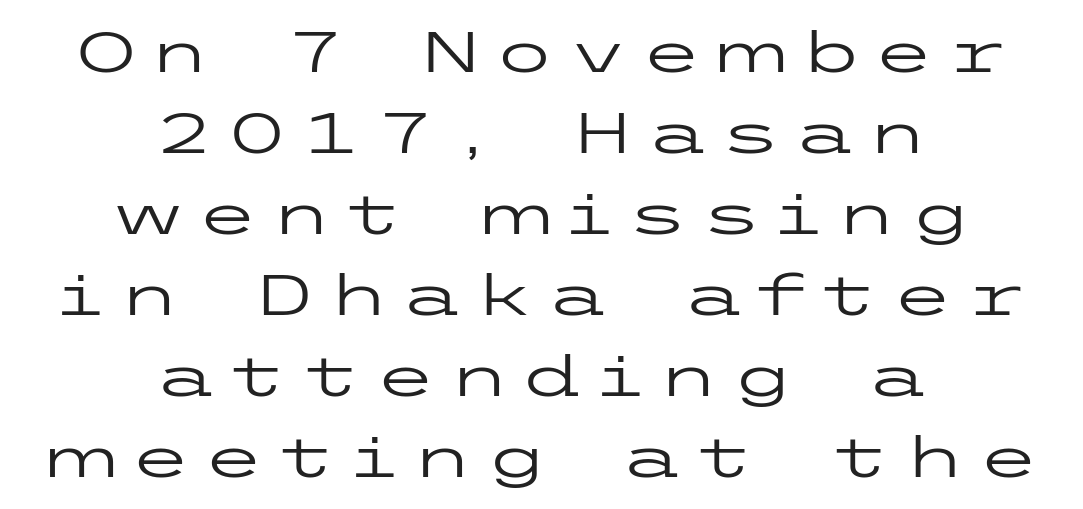
Q: Is the text bold? A: No.
Q: Is the text italic (slanted)? A: No, it is upright.
Q: Is the typeface a serif or a sans-serif typeface? A: Sans-serif.
Q: Is the text underlined? A: No.
Q: How is the paragraph aligned? A: Centered.
Q: Is the spacing between lines tight, normal or loose? A: Normal.
Q: Width (condensed, normal, or wide)? A: Wide.
Q: Stroke contrast? A: Low.
Q: x-height? A: Medium.
